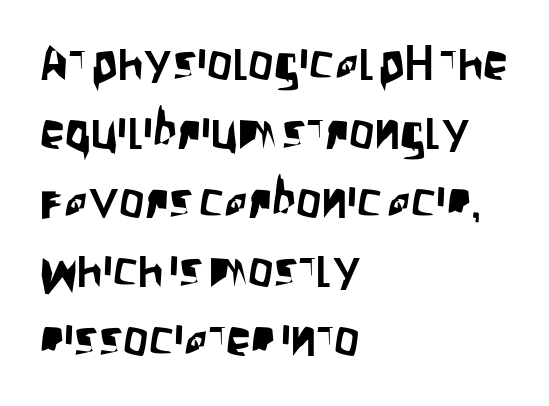
Q: Is the text italic (slanted)? A: No, it is upright.
Q: Is the typeface a serif or a sans-serif typeface? A: Sans-serif.
Q: Is the text underlined? A: No.
Q: How is the paragraph aligned? A: Left-aligned.
Q: Is the spacing between letters normal or unusually wide? A: Normal.
Q: Is the spacing between lines tight, normal or loose? A: Normal.
Q: Width (condensed, normal, or wide)? A: Condensed.
Q: Stroke contrast? A: Low.
Q: x-height? A: Large.
Q: Monospaced? A: No.
